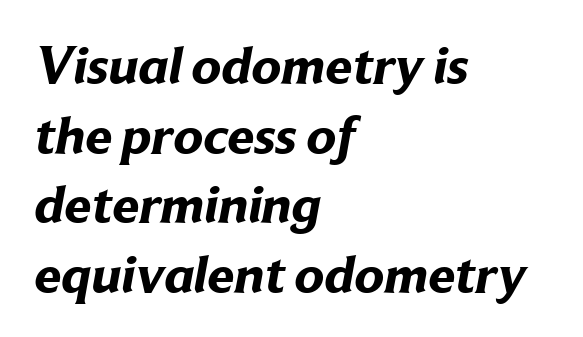
The image shows 54 px bold sans-serif type; set left-aligned, normal line spacing (1.29x), normal letter spacing, not underlined; low stroke contrast and a medium x-height.
